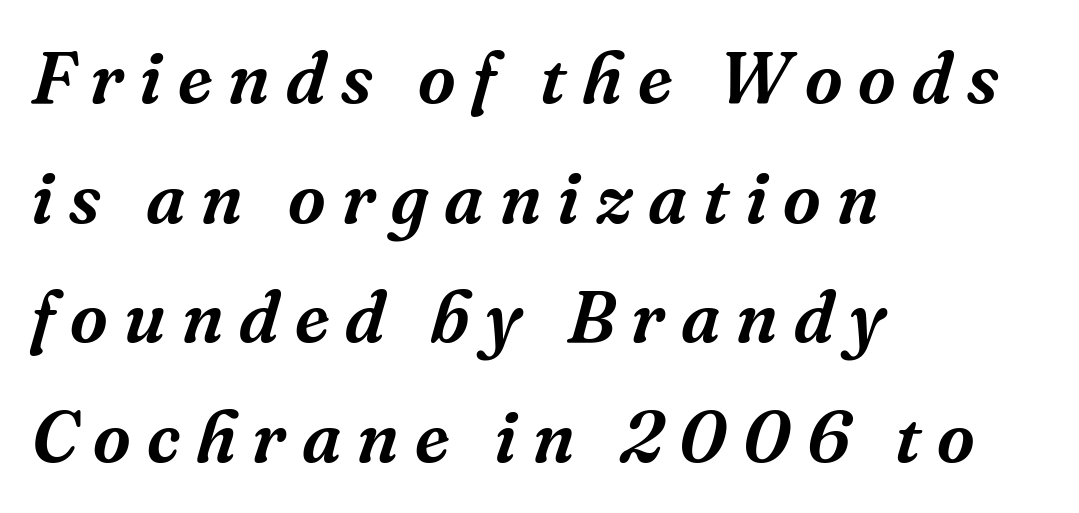
The image shows 73 px serif type, italic (leaning right); set left-aligned, normal line spacing (1.64x), unusually wide letter spacing (+0.22 em), not underlined; medium stroke contrast and a medium x-height.
